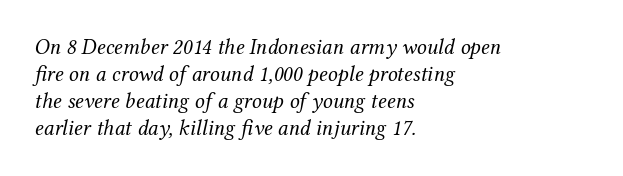
Q: Is the text bold? A: No.
Q: Is the text italic (slanted)? A: Yes, it leans right by about 12 degrees.
Q: Is the text underlined? A: No.
Q: How is the paragraph aligned? A: Left-aligned.
Q: Is the spacing between letters normal or unusually wide? A: Normal.
